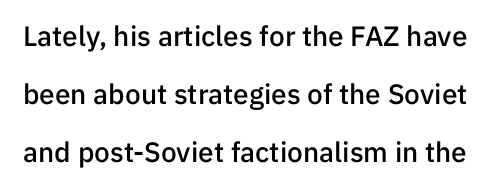
The strokes are fattened partway — semibold, not bold. Varying glyph widths throughout — classic text-font behaviour. The designer went with a sans here, leaving each stem footless. The face used here is rendered with its standard letterfit.
